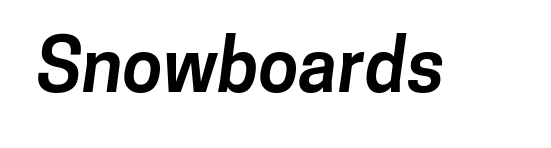
Each word holds together tightly as a unit, with standard inter-letter gaps. Only glyphs here, with clear space below each row. Typographically, this falls in the sans-serif category. Every letter is thick-stroked: bold, no question. Looks like regular typesetting: each glyph gets only the width it needs.
